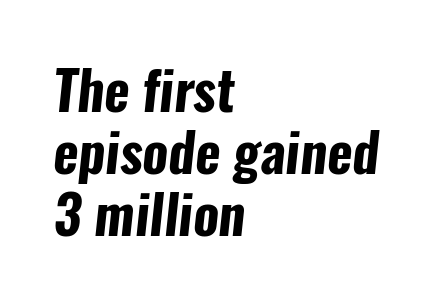
{"serif": "no", "bold": "yes", "weight": "bold", "width": "condensed", "stroke_contrast": "low", "x_height": "medium", "monospaced": "no", "underline": "no", "align": "left", "line_spacing": "tight", "line_spacing_ratio": 1.15, "letter_spacing": "normal", "letter_spacing_em": 0.0, "glyph_px": 54}
